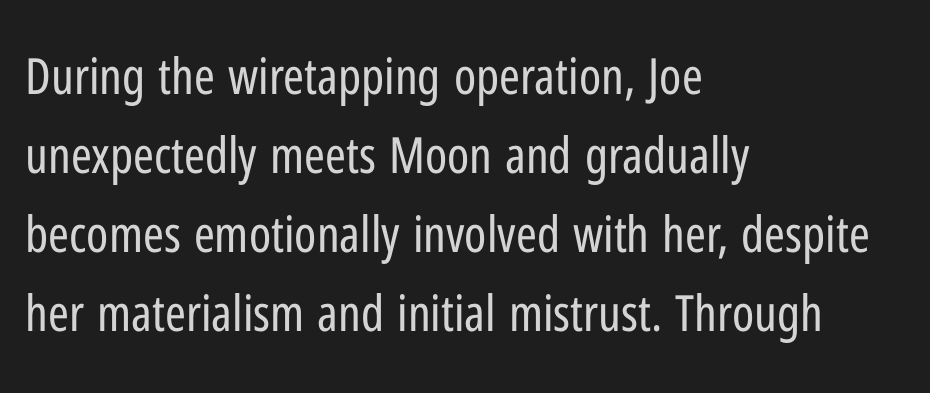
{"serif": "no", "italic": "no", "bold": "no", "weight": "regular", "width": "condensed", "stroke_contrast": "low", "x_height": "medium", "monospaced": "no", "underline": "no", "align": "left", "line_spacing": "normal", "line_spacing_ratio": 1.58, "letter_spacing": "normal", "letter_spacing_em": 0.0, "glyph_px": 50}
